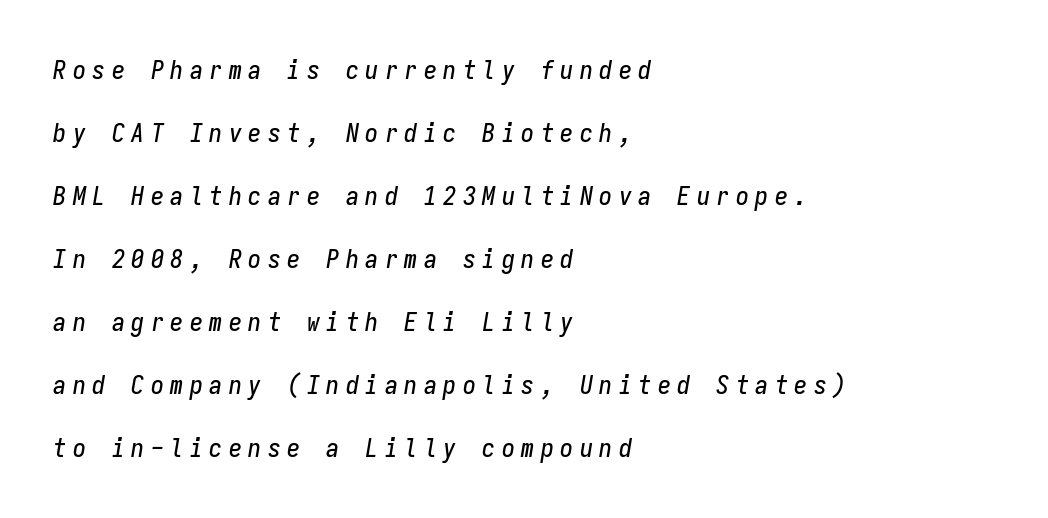
{"italic": "yes", "lean": "right", "slant_degrees": 9, "underline": "no", "align": "left", "line_spacing": "loose", "line_spacing_ratio": 2.42, "letter_spacing": "wide", "letter_spacing_em": 0.25, "glyph_px": 26}
